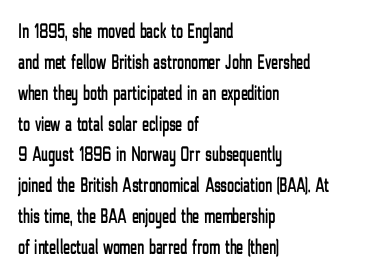
There is no visible air inserted between adjacent glyphs. Alignment: flush left. The words here are not underlined. The axis of the letterforms is exactly vertical. The designer left line spacing at the default.
